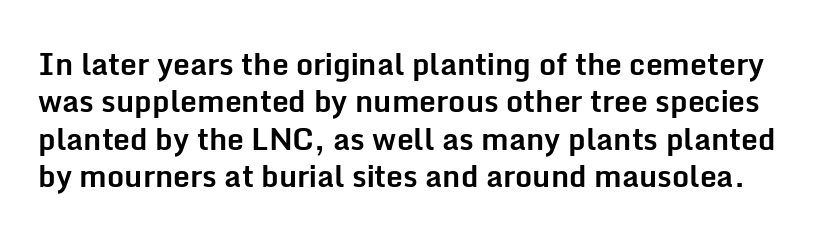
The face used here is proportionally spaced, like ordinary book or web type. The font is running at its bold setting. I'd call this a sans setting — the letters go barefoot. Any mark beneath the type? The region is blank.
